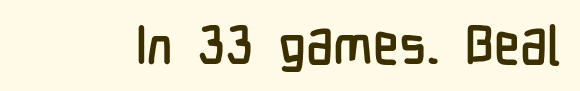
Q: Is the text italic (slanted)? A: No, it is upright.
Q: Is the typeface a serif or a sans-serif typeface? A: Sans-serif.
Q: Is the text underlined? A: No.
Q: Is the spacing between letters normal or unusually wide? A: Normal.
Q: Width (condensed, normal, or wide)? A: Condensed.
Q: Stroke contrast? A: Low.
Q: x-height? A: Medium.
Q: Monospaced? A: No.
